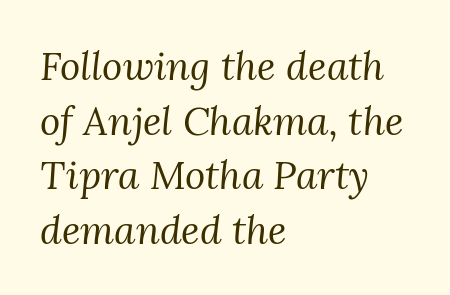
Q: Is the text bold? A: No.
Q: Is the text italic (slanted)? A: Yes, it leans right by about 3 degrees.
Q: Is the typeface a serif or a sans-serif typeface? A: Serif.
Q: Is the text underlined? A: No.
Q: How is the paragraph aligned? A: Left-aligned.
Q: Is the spacing between letters normal or unusually wide? A: Normal.
Q: Is the spacing between lines tight, normal or loose? A: Normal.
Q: Width (condensed, normal, or wide)? A: Normal.
Q: Stroke contrast? A: Medium.
Q: x-height? A: Medium.
Q: Monospaced? A: No.
